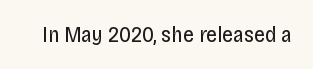
Q: Is the text bold? A: No.
Q: Is the text italic (slanted)? A: No, it is upright.
Q: Is the text underlined? A: No.
Q: Is the spacing between letters normal or unusually wide? A: Normal.
